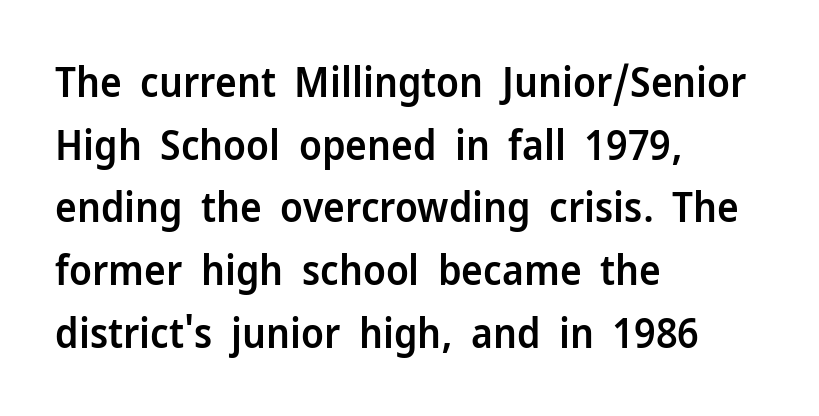
{"serif": "no", "italic": "no", "bold": "semi", "weight": "semibold", "width": "normal", "stroke_contrast": "low", "x_height": "medium", "monospaced": "no", "underline": "no", "align": "left", "line_spacing": "normal", "line_spacing_ratio": 1.53, "letter_spacing": "normal", "letter_spacing_em": 0.0, "glyph_px": 41}
